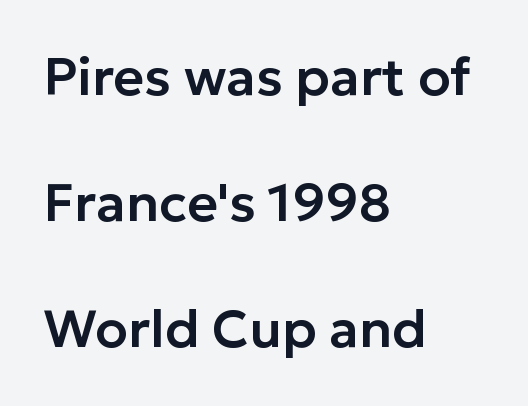
{"serif": "no", "italic": "no", "width": "normal", "stroke_contrast": "low", "x_height": "medium", "monospaced": "no", "underline": "no", "align": "left", "line_spacing": "loose", "line_spacing_ratio": 2.38, "letter_spacing": "normal", "letter_spacing_em": 0.0, "glyph_px": 53}
